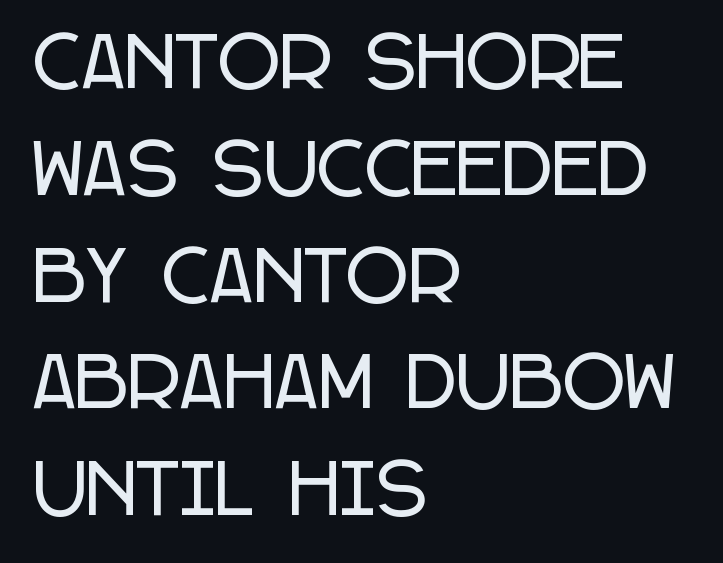
The image shows 68 px condensed sans-serif type, upright; set left-aligned, normal line spacing (1.57x), normal letter spacing, not underlined; low stroke contrast and a large x-height.
